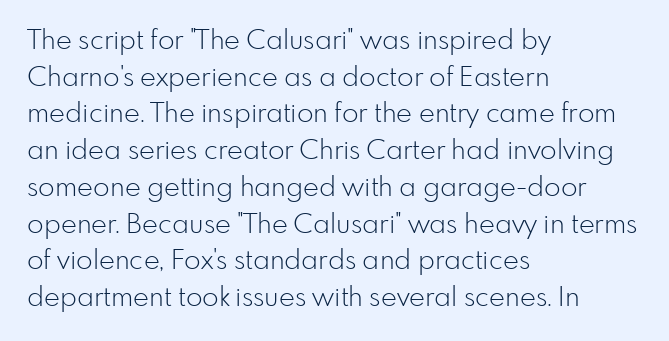
{"italic": "no", "bold": "no", "underline": "no", "align": "left", "line_spacing": "normal", "line_spacing_ratio": 1.36, "letter_spacing": "normal", "letter_spacing_em": 0.0, "glyph_px": 27}
